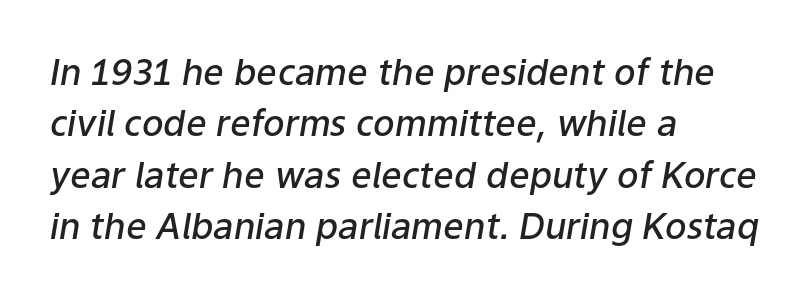
The image shows 36 px semibold type, italic (leaning right); set left-aligned, normal line spacing (1.43x), normal letter spacing, not underlined; low stroke contrast and a medium x-height.
